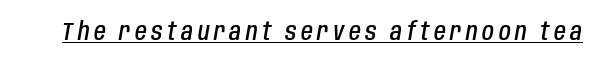
Q: Is the text bold? A: Semi-bold.
Q: Is the text italic (slanted)? A: Yes, it leans right by about 10 degrees.
Q: Is the text underlined? A: Yes.
